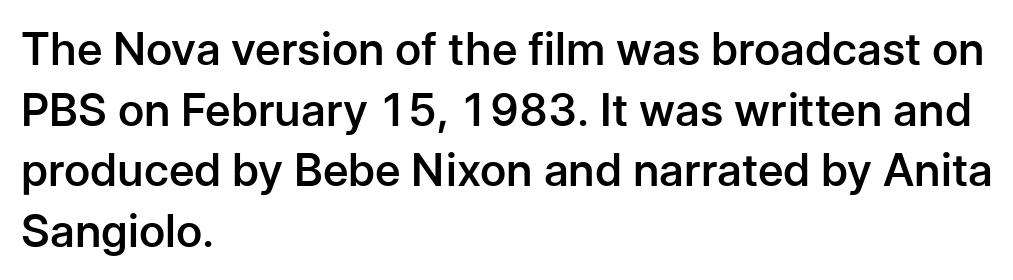
Q: Is the text bold? A: Semi-bold.
Q: Is the text italic (slanted)? A: No, it is upright.
Q: Is the typeface a serif or a sans-serif typeface? A: Sans-serif.
Q: Is the text underlined? A: No.
Q: How is the paragraph aligned? A: Left-aligned.
Q: Is the spacing between letters normal or unusually wide? A: Normal.
Q: Is the spacing between lines tight, normal or loose? A: Normal.
Q: Width (condensed, normal, or wide)? A: Normal.
Q: Stroke contrast? A: Low.
Q: x-height? A: Medium.
Q: Monospaced? A: No.
